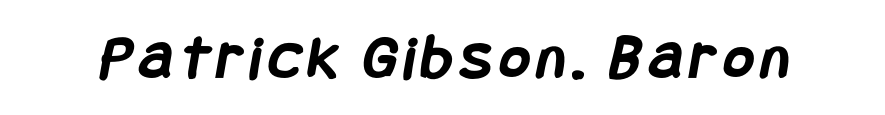
Q: Is the text bold? A: Yes.
Q: Is the typeface a serif or a sans-serif typeface? A: Sans-serif.
Q: Is the text underlined? A: No.
Q: Width (condensed, normal, or wide)? A: Condensed.
Q: Stroke contrast? A: Low.
Q: x-height? A: Large.
